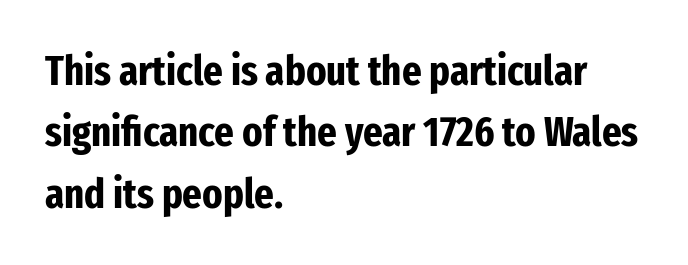
The lettering stays uniformly vertical, giving the passage a roman look. Each line starts at the same left margin while the right side varies. The vertical gap from one line to the next is medium. Each letter keeps its own natural width here, so spacing adapts to shape. Observe the ordinary spacing: letters are neighbours, not strangers. The rendering shows plain stroke endings on the letterforms — a sans-serif design.
